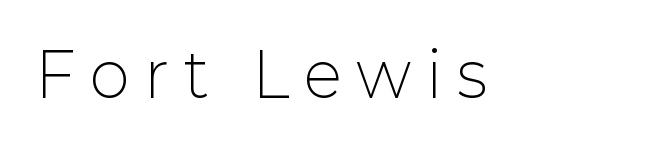
{"serif": "no", "italic": "no", "bold": "no", "weight": "light", "width": "normal", "stroke_contrast": "low", "x_height": "medium", "monospaced": "no", "underline": "no", "letter_spacing": "wide", "letter_spacing_em": 0.26, "glyph_px": 61}
